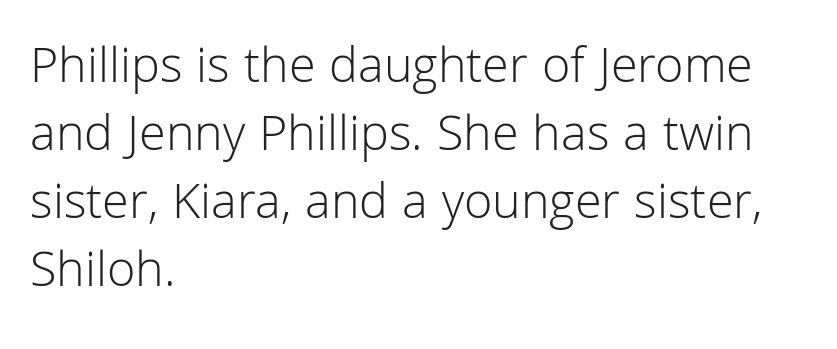
The image shows 52 px light sans-serif type, upright; set left-aligned, normal line spacing (1.31x), normal letter spacing, not underlined; low stroke contrast and a medium x-height.
